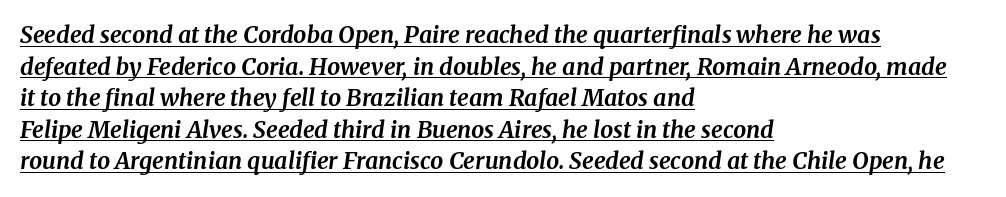
The image shows 23 px bold type, italic (leaning right); set left-aligned, normal line spacing (1.37x), normal letter spacing, underlined.
